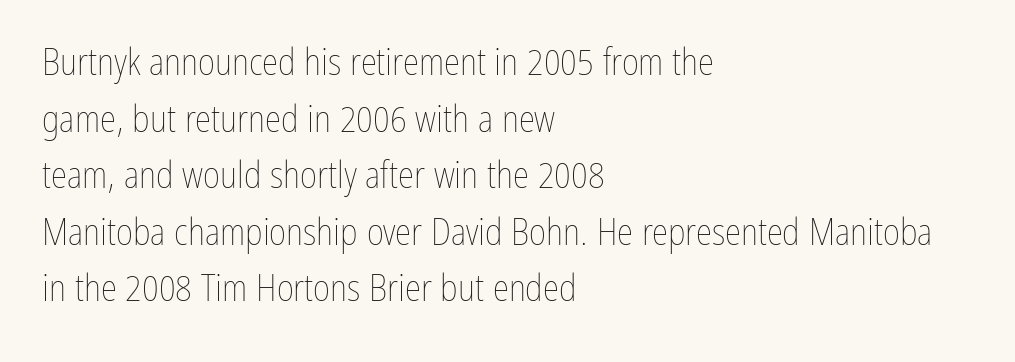
Is there much room between lines? A standard amount, neither cramped nor airy. The text block is weighted toward the left margin, trailing off unevenly rightward. Words appear dense and cohesive because spacing is normal. The baseline area is clear. Looks like regular typesetting: each glyph gets only the width it needs.
